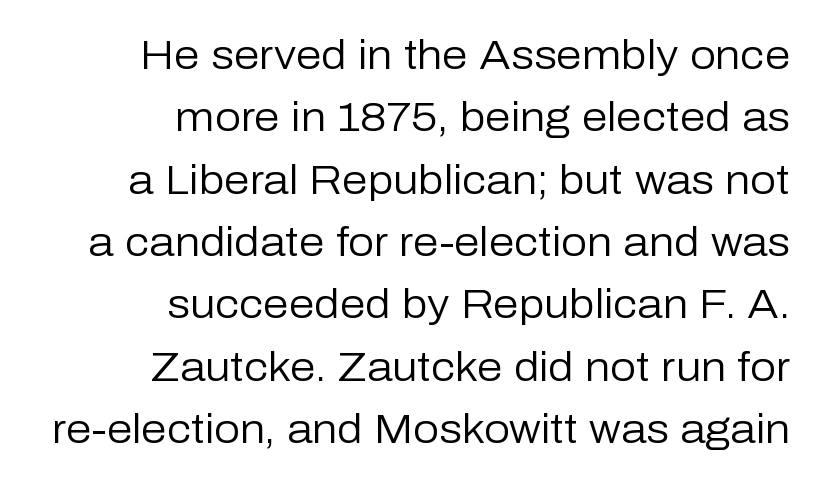
Q: Is the text bold? A: No.
Q: Is the text italic (slanted)? A: No, it is upright.
Q: Is the typeface a serif or a sans-serif typeface? A: Sans-serif.
Q: Is the text underlined? A: No.
Q: How is the paragraph aligned? A: Right-aligned.
Q: Is the spacing between letters normal or unusually wide? A: Normal.
Q: Is the spacing between lines tight, normal or loose? A: Normal.
Q: Width (condensed, normal, or wide)? A: Normal.
Q: Stroke contrast? A: Low.
Q: x-height? A: Medium.
Q: Monospaced? A: No.
